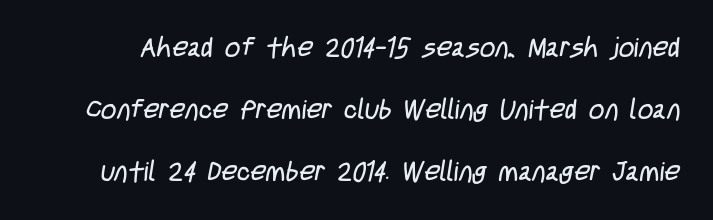
The image shows 27 px text type; set loose line spacing (2.29x), normal letter spacing, not underlined.
